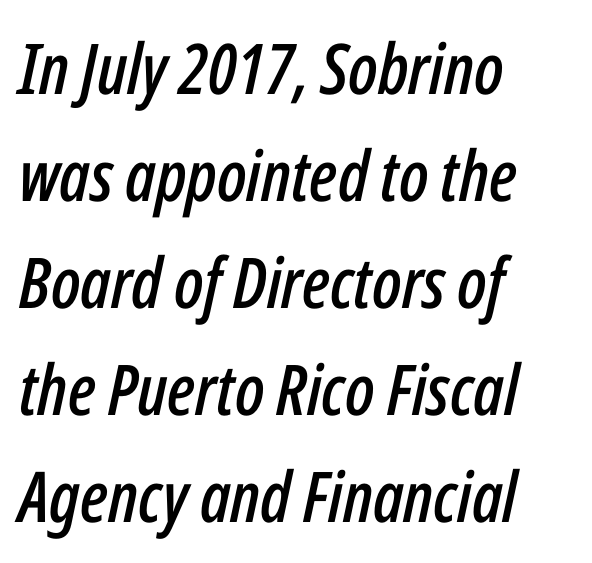
{"italic": "yes", "lean": "right", "slant_degrees": 12, "width": "condensed", "stroke_contrast": "low", "x_height": "medium", "monospaced": "no", "underline": "no", "align": "left", "line_spacing": "normal", "line_spacing_ratio": 1.53, "letter_spacing": "normal", "letter_spacing_em": 0.0, "glyph_px": 70}
